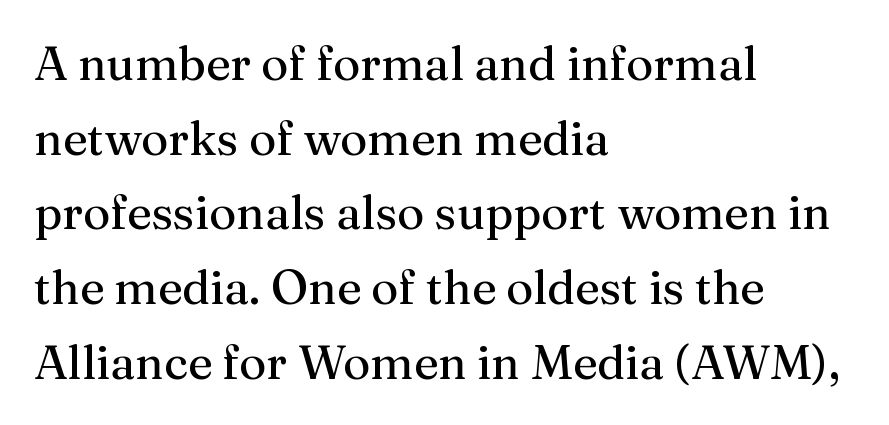
Short and long lines alike share a common starting point at left. To sum up the face: it has serifs. This is roman type, the default non-slanted kind. Rows of type keep a routine distance in the vertical direction. Rule under the text: the space is simply empty. Note the varied advance widths — an 'i' is clearly narrower than an 'm'.
